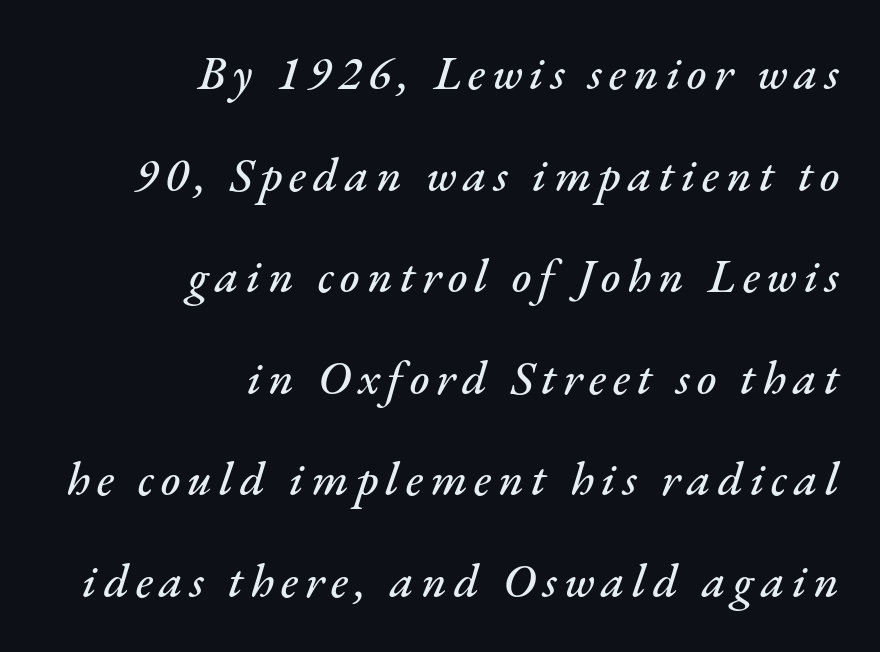
{"italic": "yes", "lean": "right", "slant_degrees": 17, "width": "normal", "stroke_contrast": "medium", "x_height": "small", "monospaced": "no", "underline": "no", "align": "right", "line_spacing": "loose", "line_spacing_ratio": 2.16, "glyph_px": 47}
